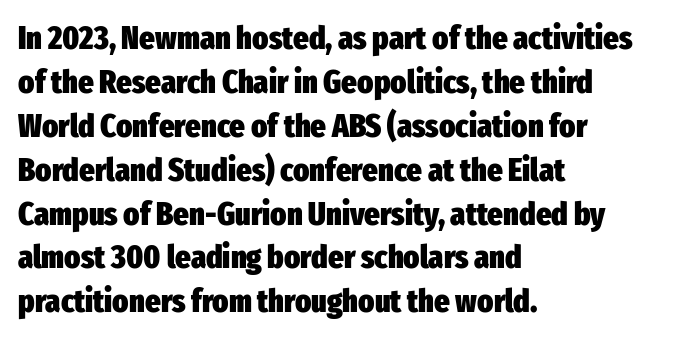
The image shows 33 px heavy, condensed sans-serif type, upright; set left-aligned, normal line spacing (1.33x), normal letter spacing, not underlined; low stroke contrast and a medium x-height.
